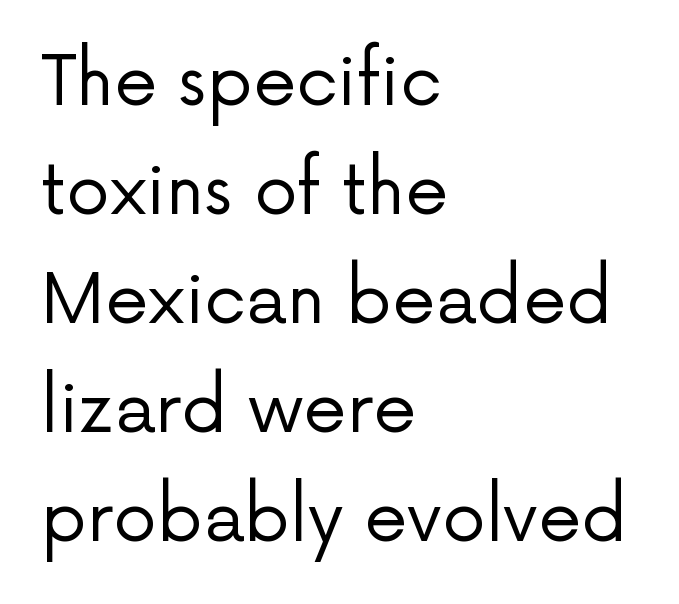
Q: Is the text bold? A: No.
Q: Is the text italic (slanted)? A: No, it is upright.
Q: Is the typeface a serif or a sans-serif typeface? A: Sans-serif.
Q: Is the text underlined? A: No.
Q: How is the paragraph aligned? A: Left-aligned.
Q: Is the spacing between letters normal or unusually wide? A: Normal.
Q: Is the spacing between lines tight, normal or loose? A: Normal.
Q: Width (condensed, normal, or wide)? A: Normal.
Q: Stroke contrast? A: Low.
Q: x-height? A: Medium.
Q: Monospaced? A: No.
